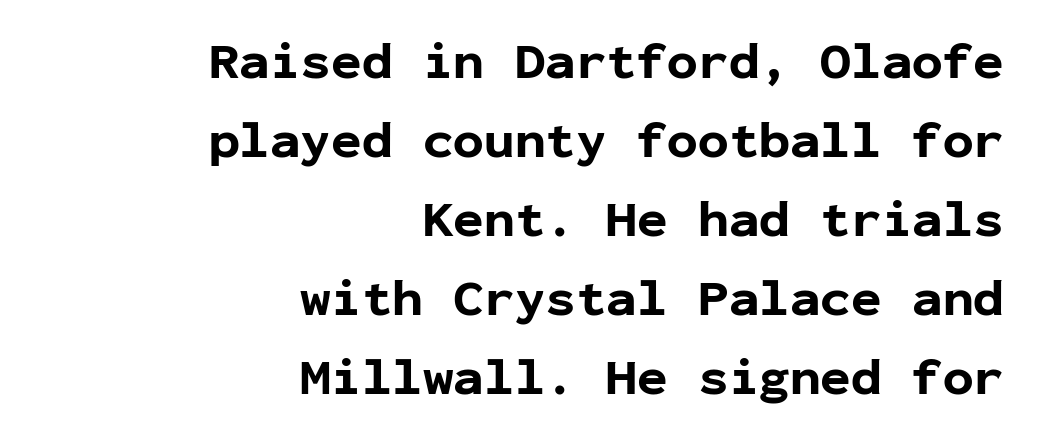
Each letter's strokes conclude bluntly, with no projecting serifs. Glyph-to-glyph distance matches everyday printed text. The passage shown is typed in a monospace face where columns stay perfectly aligned. You'd pick this weight for a headline — it's a proper bold.
